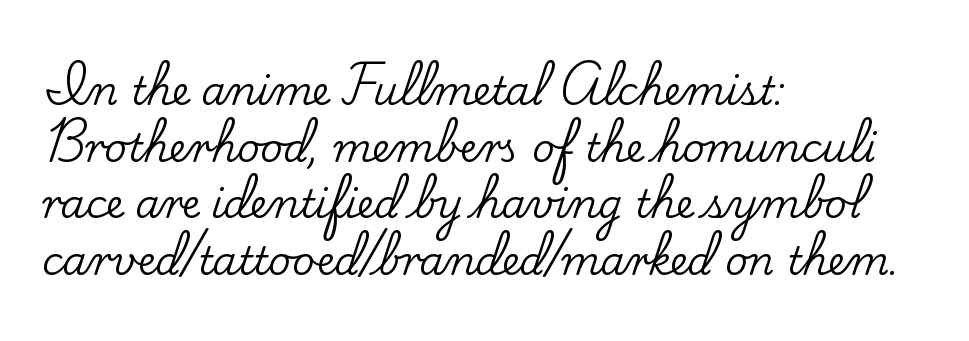
Q: Is the text italic (slanted)? A: Yes.
Q: Is the typeface a serif or a sans-serif typeface? A: Serif.
Q: Is the text underlined? A: No.
Q: How is the paragraph aligned? A: Left-aligned.
Q: Is the spacing between letters normal or unusually wide? A: Normal.
Q: Is the spacing between lines tight, normal or loose? A: Normal.
Q: Width (condensed, normal, or wide)? A: Normal.
Q: Stroke contrast? A: Low.
Q: x-height? A: Small.
Q: Monospaced? A: No.
